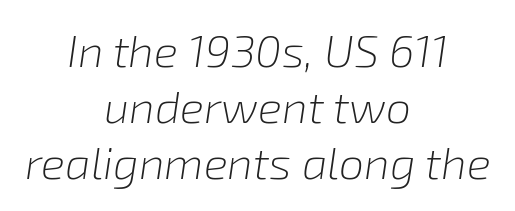
Q: Is the text bold? A: No.
Q: Is the text italic (slanted)? A: Yes, it leans right by about 8 degrees.
Q: Is the text underlined? A: No.
Q: How is the paragraph aligned? A: Centered.
Q: Is the spacing between letters normal or unusually wide? A: Normal.
Q: Width (condensed, normal, or wide)? A: Normal.
Q: Stroke contrast? A: Low.
Q: x-height? A: Medium.
Q: Monospaced? A: No.
